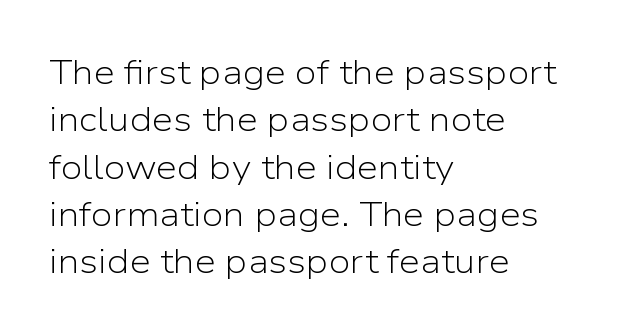
{"serif": "no", "italic": "no", "bold": "no", "weight": "light", "width": "normal", "stroke_contrast": "low", "x_height": "medium", "monospaced": "no", "underline": "no", "align": "left", "line_spacing": "normal", "line_spacing_ratio": 1.39, "letter_spacing": "normal", "letter_spacing_em": 0.0, "glyph_px": 34}
